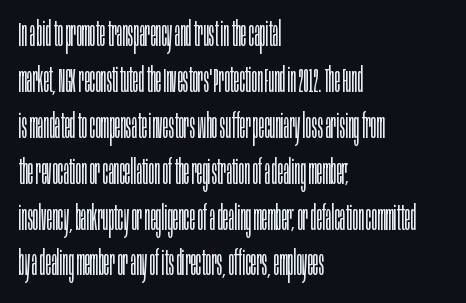
{"serif": "no", "italic": "no", "bold": "no", "weight": "light", "width": "condensed", "stroke_contrast": "low", "x_height": "large", "monospaced": "no", "underline": "no", "align": "left", "line_spacing": "normal", "line_spacing_ratio": 1.35, "letter_spacing": "normal", "letter_spacing_em": 0.0, "glyph_px": 34}
